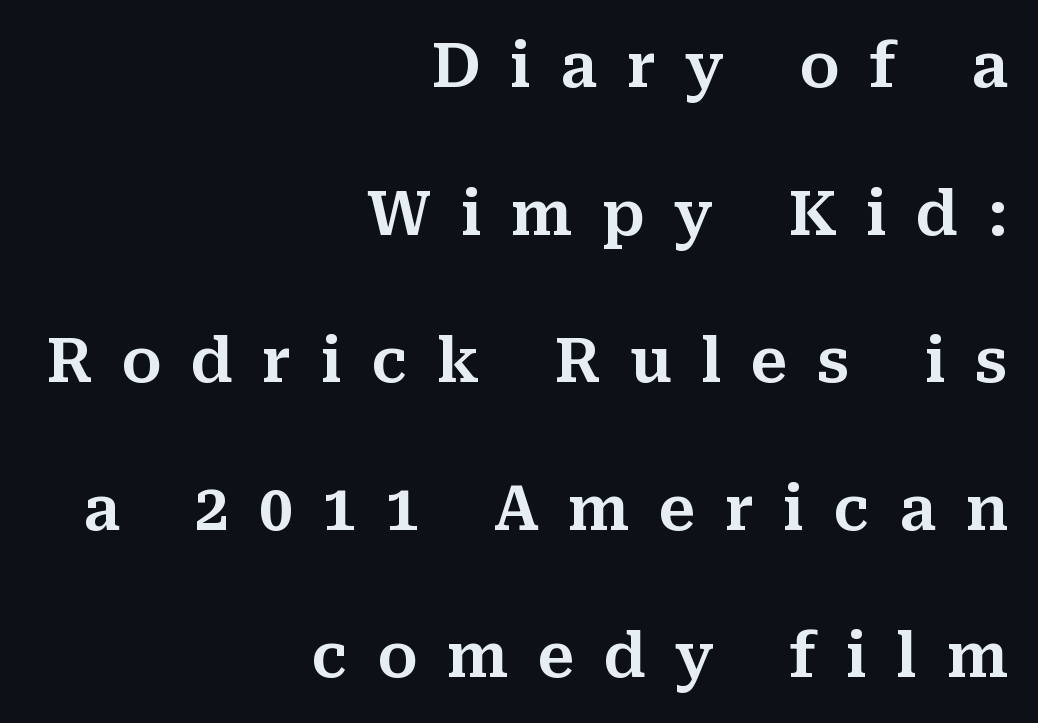
Q: Is the text italic (slanted)? A: No, it is upright.
Q: Is the typeface a serif or a sans-serif typeface? A: Serif.
Q: Is the text underlined? A: No.
Q: How is the paragraph aligned? A: Right-aligned.
Q: Is the spacing between letters normal or unusually wide? A: Unusually wide.
Q: Is the spacing between lines tight, normal or loose? A: Loose.
Q: Width (condensed, normal, or wide)? A: Normal.
Q: Stroke contrast? A: Medium.
Q: x-height? A: Medium.
Q: Monospaced? A: No.
